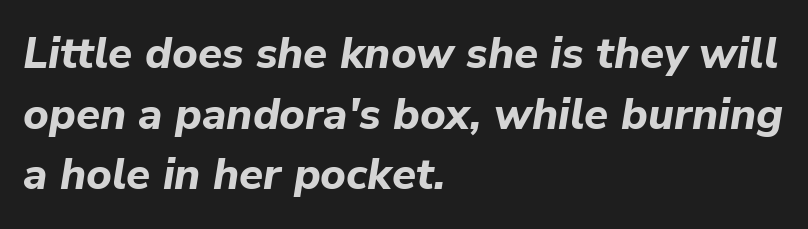
{"italic": "yes", "lean": "right", "slant_degrees": 9, "bold": "yes", "weight": "bold", "width": "normal", "stroke_contrast": "low", "x_height": "medium", "monospaced": "no", "underline": "no", "align": "left", "line_spacing": "normal", "line_spacing_ratio": 1.38, "letter_spacing": "normal", "letter_spacing_em": 0.0, "glyph_px": 44}
